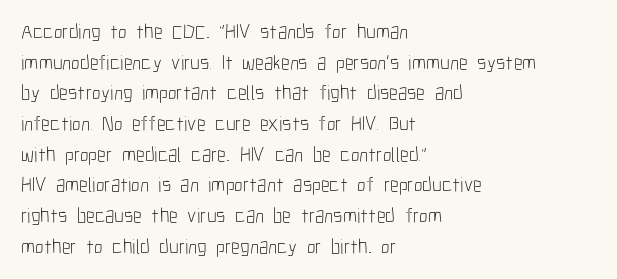
{"italic": "no", "bold": "no", "underline": "no", "align": "left", "line_spacing": "normal", "line_spacing_ratio": 1.46, "letter_spacing": "normal", "letter_spacing_em": 0.0, "glyph_px": 21}
